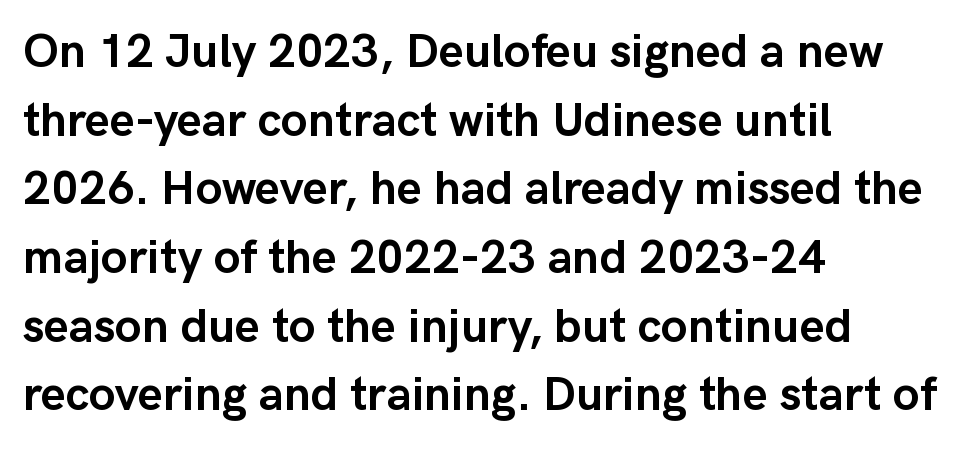
Q: Is the text bold? A: Yes.
Q: Is the text italic (slanted)? A: No, it is upright.
Q: Is the typeface a serif or a sans-serif typeface? A: Sans-serif.
Q: Is the text underlined? A: No.
Q: How is the paragraph aligned? A: Left-aligned.
Q: Is the spacing between letters normal or unusually wide? A: Normal.
Q: Is the spacing between lines tight, normal or loose? A: Normal.
Q: Width (condensed, normal, or wide)? A: Normal.
Q: Stroke contrast? A: Low.
Q: x-height? A: Medium.
Q: Monospaced? A: No.
